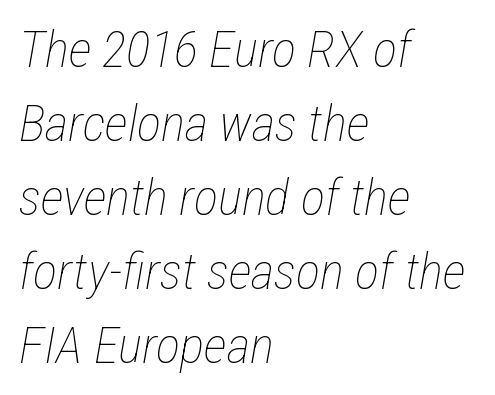
The image shows 51 px thin, condensed type, italic (leaning right); set left-aligned, normal line spacing (1.45x), normal letter spacing, not underlined; low stroke contrast and a medium x-height.
